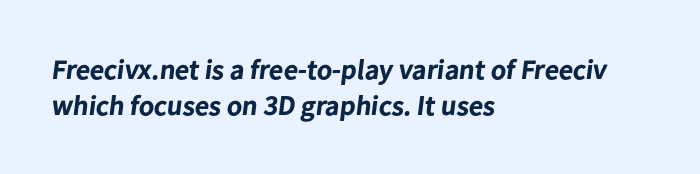
The image shows 28 px bold sans-serif type; set left-aligned, normal line spacing (1.28x), normal letter spacing, not underlined; low stroke contrast and a medium x-height.
